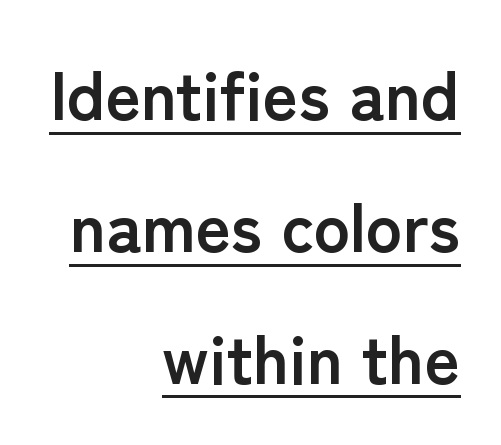
Q: Is the text bold? A: Yes.
Q: Is the text italic (slanted)? A: No, it is upright.
Q: Is the typeface a serif or a sans-serif typeface? A: Sans-serif.
Q: Is the text underlined? A: Yes.
Q: How is the paragraph aligned? A: Right-aligned.
Q: Is the spacing between letters normal or unusually wide? A: Normal.
Q: Is the spacing between lines tight, normal or loose? A: Loose.
Q: Width (condensed, normal, or wide)? A: Normal.
Q: Stroke contrast? A: Low.
Q: x-height? A: Medium.
Q: Monospaced? A: No.
